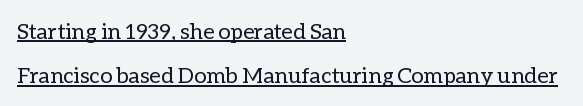
Is there much room between lines? Yes — plenty of vertical air separates them. Notice how the stems are strictly vertical — no italics here. The gaps between neighbouring characters are ordinary and unremarkable. The passage shown is not bold in any degree. Each line starts at the same left margin while the right side varies. Like a heading marked for emphasis, these lines bear an underscore.
